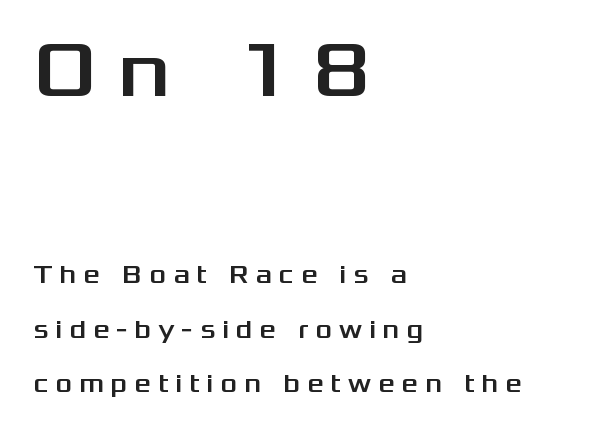
Q: Is the text italic (slanted)? A: No, it is upright.
Q: Is the typeface a serif or a sans-serif typeface? A: Sans-serif.
Q: Is the text underlined? A: No.
Q: How is the paragraph aligned? A: Left-aligned.
Q: Is the spacing between letters normal or unusually wide? A: Unusually wide.
Q: Is the spacing between lines tight, normal or loose? A: Loose.
Q: Which block of text is set in a larger size, the first (top) or the second (bottom)? A: The first (top) one.
Q: Width (condensed, normal, or wide)? A: Wide.
Q: Stroke contrast? A: Medium.
Q: x-height? A: Medium.
Q: Monospaced? A: No.
